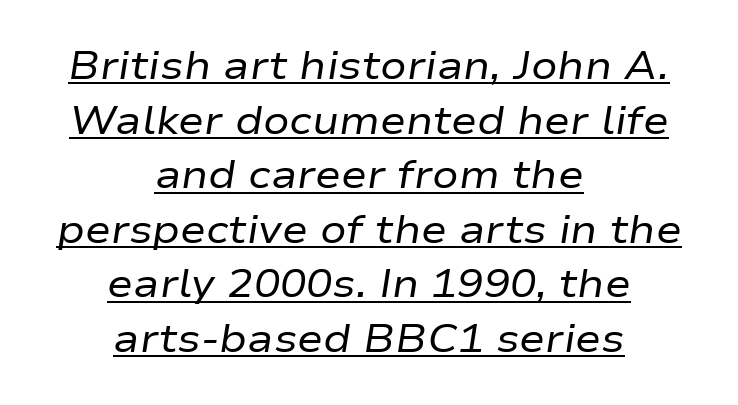
{"italic": "yes", "lean": "right", "slant_degrees": 9, "bold": "no", "weight": "regular", "width": "wide", "stroke_contrast": "low", "x_height": "medium", "monospaced": "no", "underline": "yes", "align": "center", "line_spacing": "normal", "line_spacing_ratio": 1.4, "letter_spacing": "normal", "letter_spacing_em": 0.0, "glyph_px": 39}
